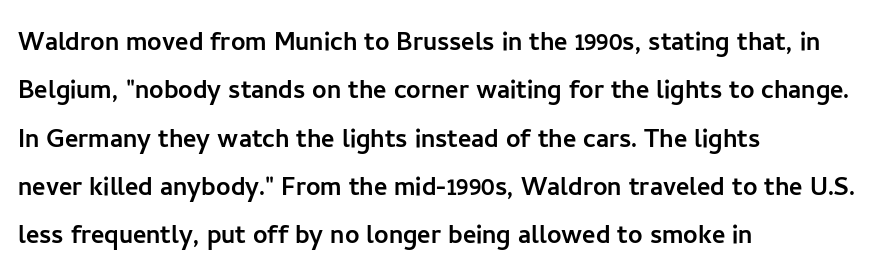
{"serif": "no", "italic": "no", "width": "normal", "stroke_contrast": "low", "x_height": "medium", "monospaced": "no", "underline": "no", "align": "left", "line_spacing": "normal", "line_spacing_ratio": 1.51, "letter_spacing": "normal", "letter_spacing_em": 0.0, "glyph_px": 32}
